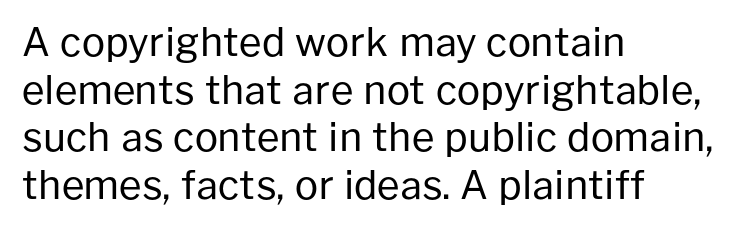
The image shows 39 px regular-weight sans-serif type, upright; set left-aligned, line spacing 1.22x, normal letter spacing, not underlined; low stroke contrast and a medium x-height.
